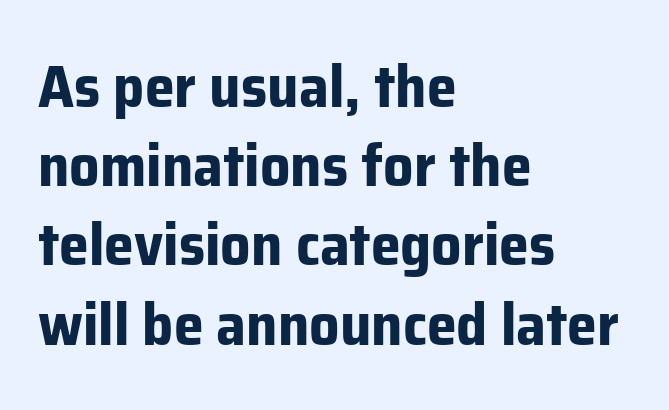
The image shows 60 px bold sans-serif type, upright; set left-aligned, normal line spacing (1.32x), normal letter spacing, not underlined; low stroke contrast and a medium x-height.
